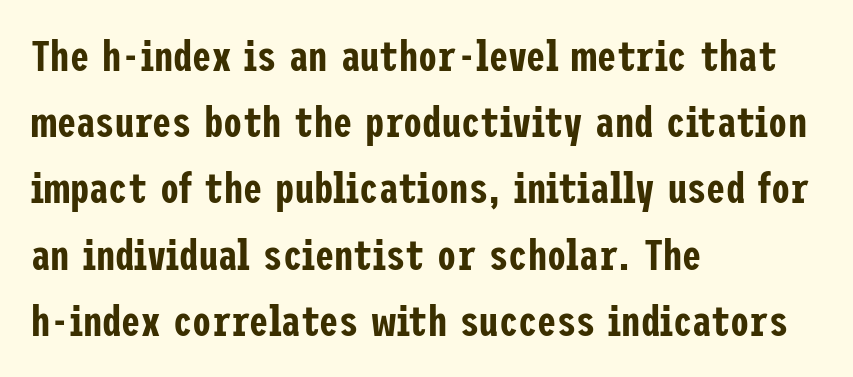
Q: Is the text italic (slanted)? A: No, it is upright.
Q: Is the typeface a serif or a sans-serif typeface? A: Sans-serif.
Q: Is the text underlined? A: No.
Q: How is the paragraph aligned? A: Left-aligned.
Q: Is the spacing between letters normal or unusually wide? A: Normal.
Q: Is the spacing between lines tight, normal or loose? A: Normal.
Q: Width (condensed, normal, or wide)? A: Condensed.
Q: Stroke contrast? A: Low.
Q: x-height? A: Medium.
